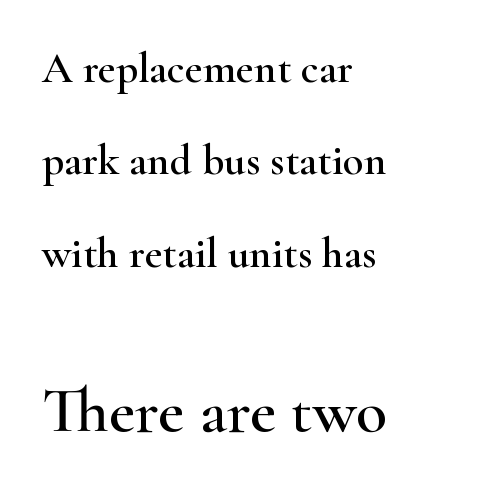
{"serif": "yes", "italic": "no", "width": "wide", "stroke_contrast": "high", "x_height": "small", "monospaced": "no", "underline": "no", "align": "left", "line_spacing": "loose", "line_spacing_ratio": 2.15, "letter_spacing": "normal", "letter_spacing_em": 0.0, "larger_block": "second", "size_ratio": 1.49, "glyph_px": 64}
